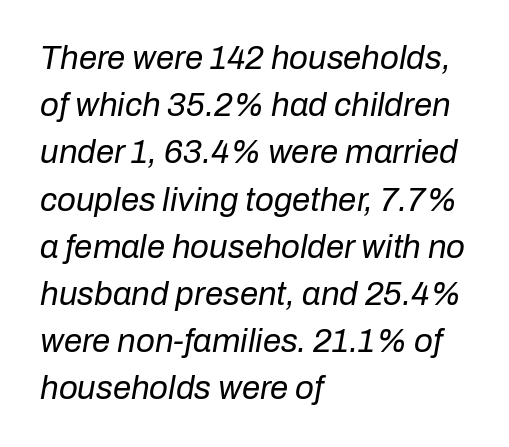
{"italic": "yes", "lean": "right", "slant_degrees": 10, "bold": "no", "weight": "regular", "width": "normal", "stroke_contrast": "low", "x_height": "medium", "monospaced": "no", "underline": "no", "align": "left", "line_spacing": "normal", "line_spacing_ratio": 1.43, "letter_spacing": "normal", "letter_spacing_em": 0.0, "glyph_px": 33}
